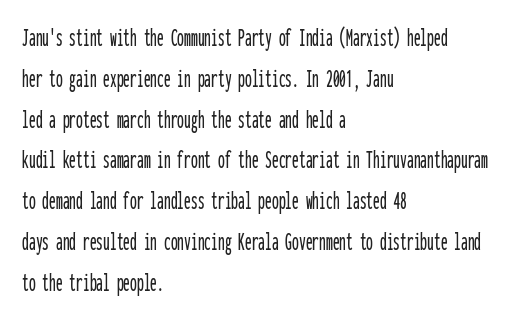
{"italic": "no", "underline": "no", "align": "left", "line_spacing": "normal", "line_spacing_ratio": 1.51, "letter_spacing": "normal", "letter_spacing_em": 0.0, "glyph_px": 27}
